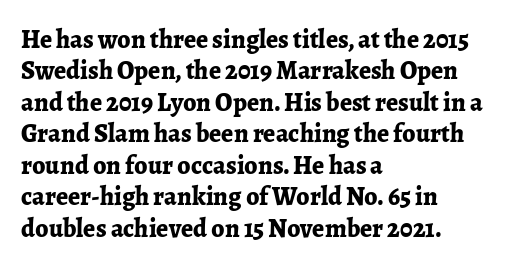
{"italic": "no", "bold": "yes", "underline": "no", "align": "left", "line_spacing_ratio": 1.21, "letter_spacing": "normal", "letter_spacing_em": 0.0, "glyph_px": 26}
